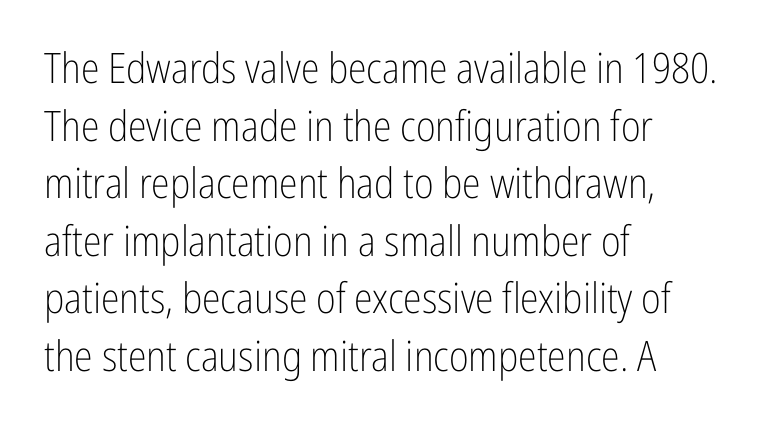
Q: Is the text bold? A: No.
Q: Is the text italic (slanted)? A: No, it is upright.
Q: Is the typeface a serif or a sans-serif typeface? A: Sans-serif.
Q: Is the text underlined? A: No.
Q: How is the paragraph aligned? A: Left-aligned.
Q: Is the spacing between letters normal or unusually wide? A: Normal.
Q: Is the spacing between lines tight, normal or loose? A: Normal.
Q: Width (condensed, normal, or wide)? A: Condensed.
Q: Stroke contrast? A: Low.
Q: x-height? A: Medium.
Q: Monospaced? A: No.
